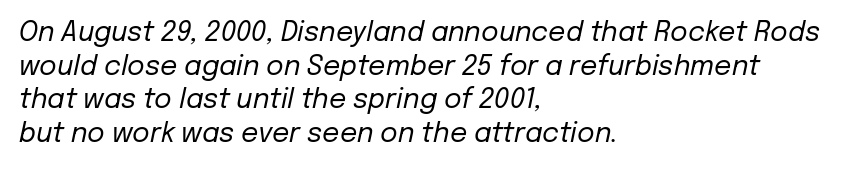
Q: Is the text bold? A: No.
Q: Is the text italic (slanted)? A: Yes, it leans right by about 12 degrees.
Q: Is the text underlined? A: No.
Q: How is the paragraph aligned? A: Left-aligned.
Q: Is the spacing between letters normal or unusually wide? A: Normal.
Q: Is the spacing between lines tight, normal or loose? A: Normal.
